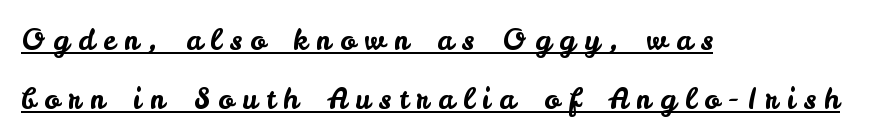
The image shows 28 px sans-serif type; set left-aligned, loose line spacing (2.09x), unusually wide letter spacing (+0.31 em), underlined; low stroke contrast and a small x-height.
